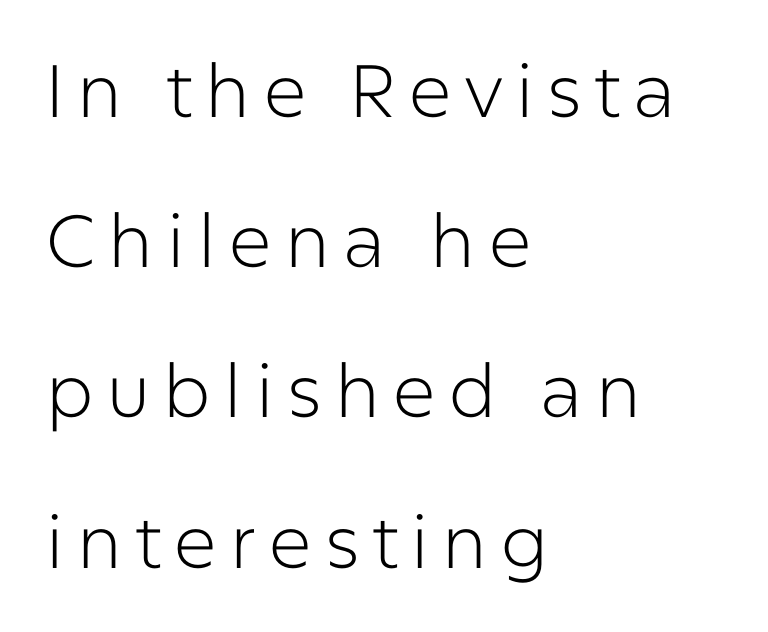
Q: Is the text bold? A: No.
Q: Is the text italic (slanted)? A: No, it is upright.
Q: Is the typeface a serif or a sans-serif typeface? A: Sans-serif.
Q: Is the text underlined? A: No.
Q: How is the paragraph aligned? A: Left-aligned.
Q: Is the spacing between lines tight, normal or loose? A: Loose.
Q: Width (condensed, normal, or wide)? A: Normal.
Q: Stroke contrast? A: Low.
Q: x-height? A: Medium.
Q: Monospaced? A: No.
